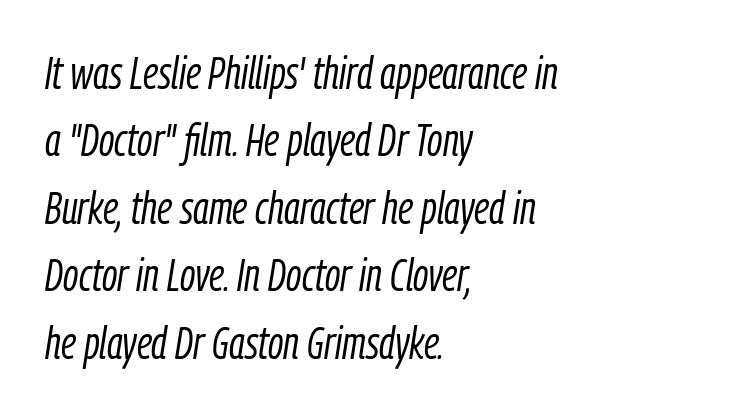
{"italic": "yes", "lean": "right", "slant_degrees": 9, "bold": "no", "weight": "light", "width": "condensed", "stroke_contrast": "low", "x_height": "medium", "monospaced": "no", "underline": "no", "align": "left", "line_spacing": "normal", "line_spacing_ratio": 1.5, "letter_spacing": "normal", "letter_spacing_em": 0.0, "glyph_px": 45}
